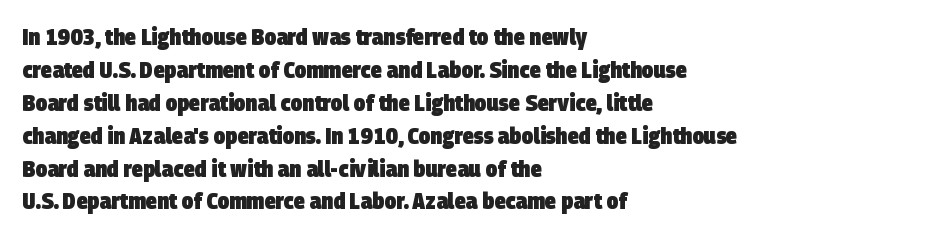
Q: Is the text bold? A: Yes.
Q: Is the text underlined? A: No.
Q: How is the paragraph aligned? A: Left-aligned.
Q: Is the spacing between letters normal or unusually wide? A: Normal.
Q: Is the spacing between lines tight, normal or loose? A: Normal.
